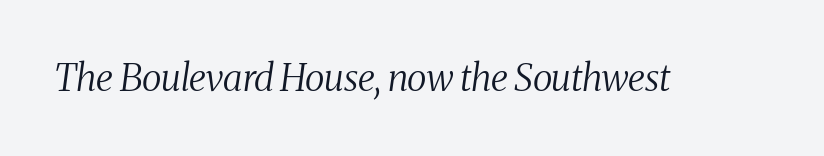
{"serif": "yes", "italic": "yes", "lean": "right", "slant_degrees": 8, "bold": "no", "weight": "regular", "width": "condensed", "stroke_contrast": "medium", "x_height": "medium", "monospaced": "no", "underline": "no", "letter_spacing": "normal", "letter_spacing_em": 0.0, "glyph_px": 37}
